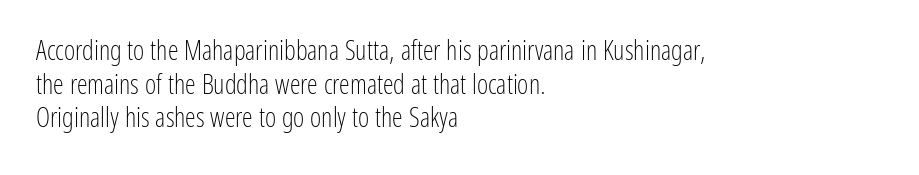
Whoever set this chose a conventional vertical rhythm. Each stroke keeps to a modest, everyday thickness or less. Is there any slant? The stems are plumb. Any mark beneath the type? The region is blank. Horizontal alignment here is leftward, the default for most running prose.
